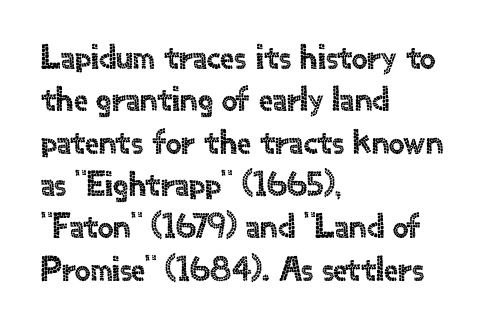
The image shows 35 px sans-serif type, upright; set left-aligned, line spacing 1.21x, normal letter spacing, not underlined; a small x-height.
